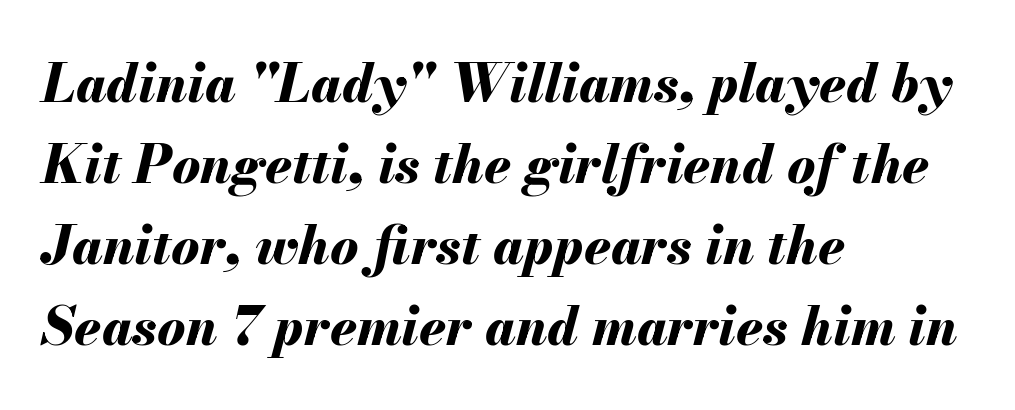
{"italic": "yes", "lean": "right", "slant_degrees": 13, "bold": "yes", "weight": "bold", "width": "normal", "stroke_contrast": "medium", "x_height": "small", "monospaced": "no", "underline": "no", "align": "left", "line_spacing": "normal", "line_spacing_ratio": 1.53, "letter_spacing": "normal", "letter_spacing_em": 0.0, "glyph_px": 53}
